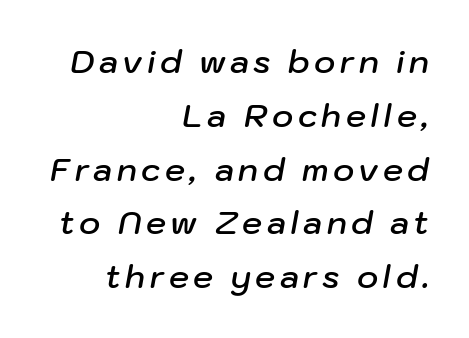
The image shows 32 px semibold type, italic (leaning right); set right-aligned, normal line spacing (1.68x), not underlined; low stroke contrast and a medium x-height.
